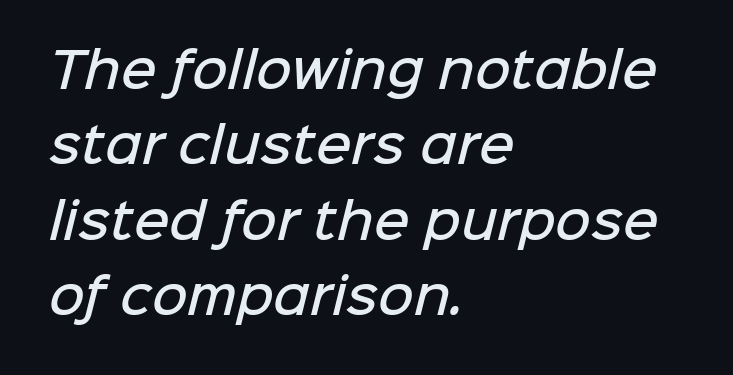
Q: Is the text bold? A: Semi-bold.
Q: Is the typeface a serif or a sans-serif typeface? A: Sans-serif.
Q: Is the text underlined? A: No.
Q: How is the paragraph aligned? A: Left-aligned.
Q: Is the spacing between letters normal or unusually wide? A: Normal.
Q: Is the spacing between lines tight, normal or loose? A: Normal.
Q: Width (condensed, normal, or wide)? A: Normal.
Q: Stroke contrast? A: Low.
Q: x-height? A: Medium.
Q: Monospaced? A: No.
